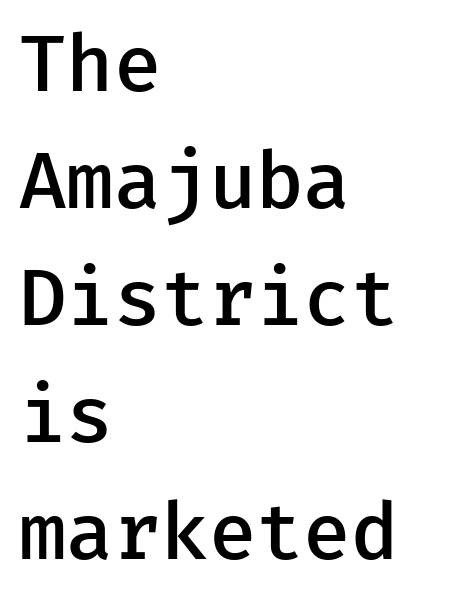
The image shows 77 px semibold sans-serif type, upright; set left-aligned, normal line spacing (1.52x), normal letter spacing, not underlined; low stroke contrast and a medium x-height.
